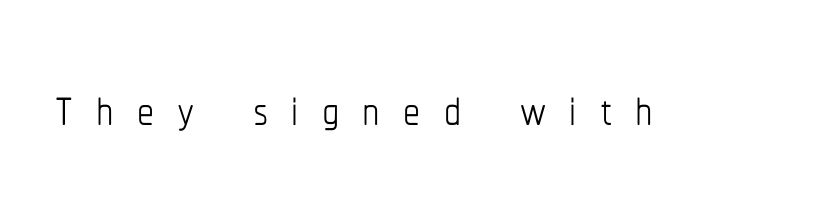
Q: Is the text bold? A: No.
Q: Is the text italic (slanted)? A: No, it is upright.
Q: Is the text underlined? A: No.
Q: Is the spacing between letters normal or unusually wide? A: Unusually wide.
Q: Width (condensed, normal, or wide)? A: Condensed.
Q: Stroke contrast? A: Low.
Q: x-height? A: Medium.
Q: Monospaced? A: No.
